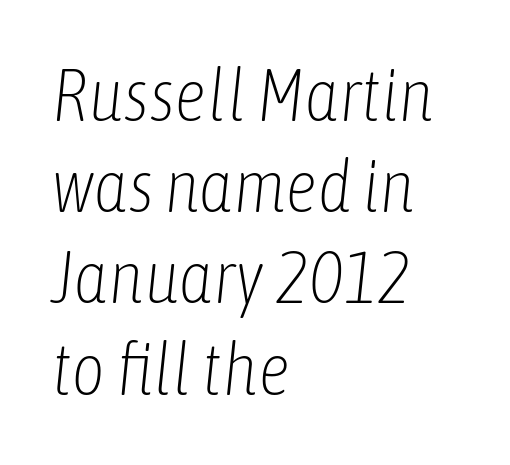
The characters are drawn with everyday or finer stroke widths. One-word summary of the alignment: left. These lines sit exactly where default settings would place them. Proportional: the letters do not fall into vertical columns.
